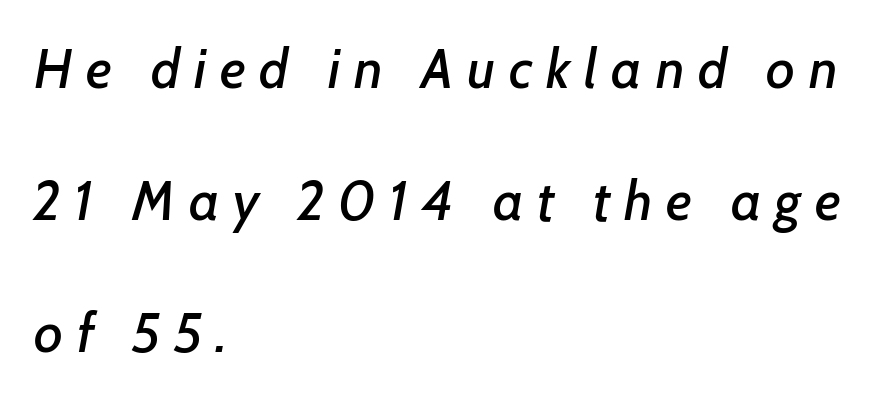
Q: Is the text italic (slanted)? A: Yes, it leans right by about 7 degrees.
Q: Is the text underlined? A: No.
Q: How is the paragraph aligned? A: Left-aligned.
Q: Is the spacing between letters normal or unusually wide? A: Unusually wide.
Q: Is the spacing between lines tight, normal or loose? A: Loose.
Q: Width (condensed, normal, or wide)? A: Normal.
Q: Stroke contrast? A: Low.
Q: x-height? A: Medium.
Q: Monospaced? A: No.
